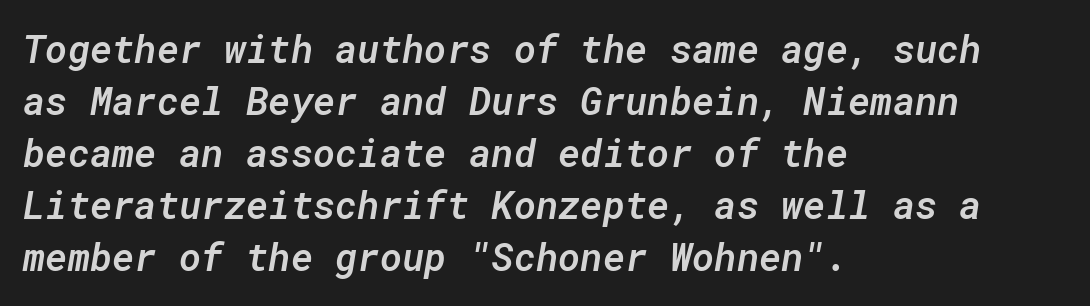
Q: Is the text bold? A: Semi-bold.
Q: Is the text italic (slanted)? A: Yes, it leans right by about 10 degrees.
Q: Is the text underlined? A: No.
Q: How is the paragraph aligned? A: Left-aligned.
Q: Is the spacing between letters normal or unusually wide? A: Normal.
Q: Is the spacing between lines tight, normal or loose? A: Normal.
Q: Width (condensed, normal, or wide)? A: Normal.
Q: Stroke contrast? A: Low.
Q: x-height? A: Medium.
Q: Monospaced? A: Yes.
